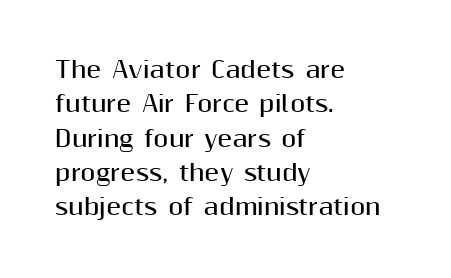
The image shows 22 px bold type, upright; set left-aligned, normal line spacing (1.56x), normal letter spacing, not underlined.
